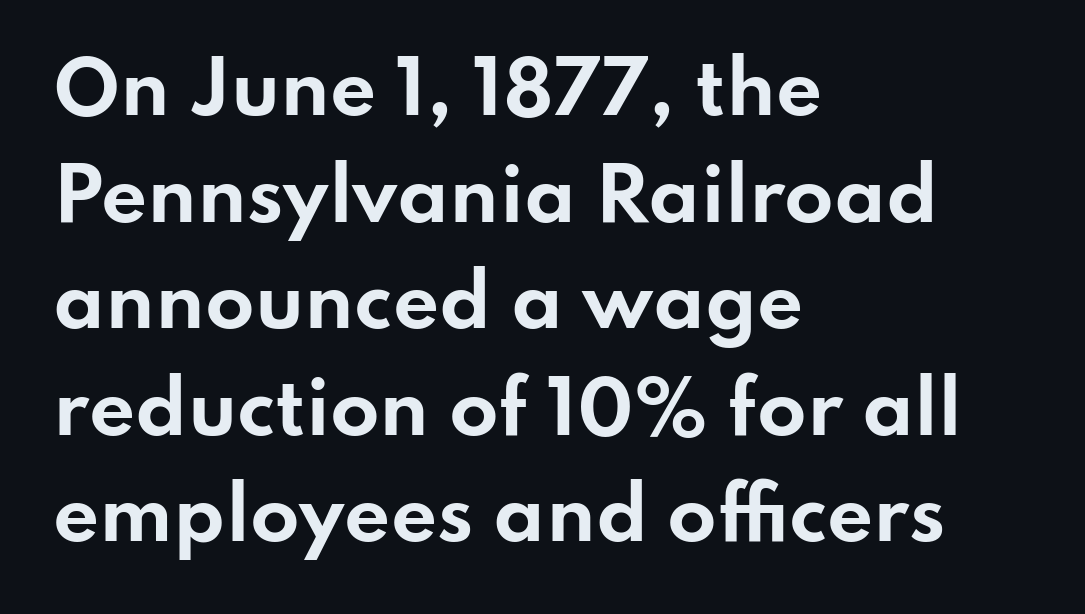
The image shows 72 px bold, wide sans-serif type, upright; set left-aligned, normal line spacing (1.48x), normal letter spacing, not underlined; low stroke contrast and a small x-height.
